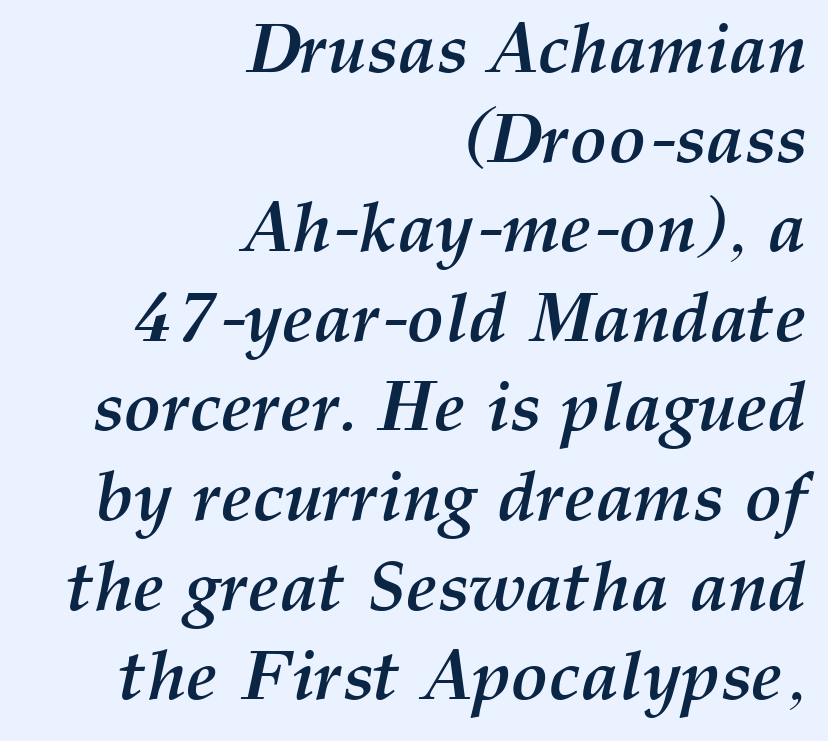
{"italic": "yes", "lean": "right", "slant_degrees": 12, "bold": "yes", "weight": "semibold", "width": "normal", "stroke_contrast": "medium", "x_height": "medium", "monospaced": "no", "underline": "no", "align": "right", "line_spacing": "normal", "line_spacing_ratio": 1.28, "letter_spacing": "normal", "letter_spacing_em": 0.0, "glyph_px": 70}
